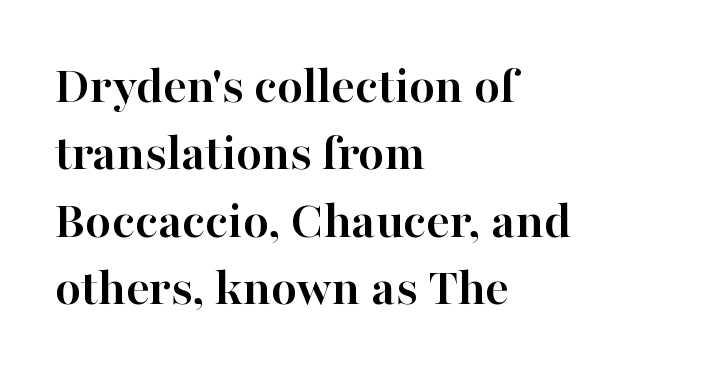
Small tapered or slab feet sit at the stroke ends, so this counts as serif. Weight: bold. Notice how the passage keeps a crisp vertical edge on the left only. The line texture is even and compact thanks to regular tracking. The strip under each line holds only bare page.
